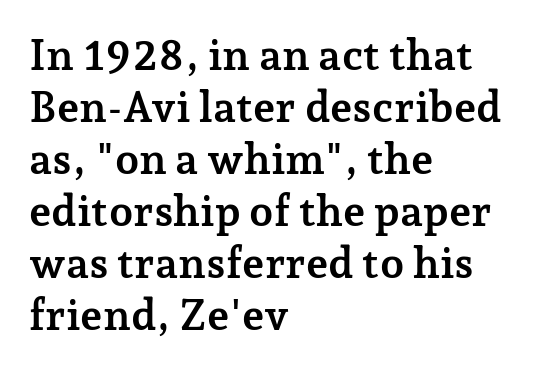
Q: Is the text bold? A: Yes.
Q: Is the text italic (slanted)? A: No, it is upright.
Q: Is the typeface a serif or a sans-serif typeface? A: Serif.
Q: Is the text underlined? A: No.
Q: How is the paragraph aligned? A: Left-aligned.
Q: Is the spacing between letters normal or unusually wide? A: Normal.
Q: Width (condensed, normal, or wide)? A: Normal.
Q: Stroke contrast? A: Low.
Q: x-height? A: Medium.
Q: Monospaced? A: No.
